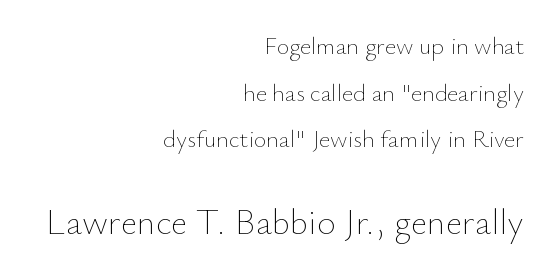
Is this a heavy cut? Hardly; it is regular or lighter. Is this a fixed-width face? No — the glyphs have proportional, varying widths. Italic? Not at all — the glyphs are vertical. The letters sit at their default tracking, neither squeezed nor spread. Look at the glyph heights: the lower group is clearly the bigger setting. Airy leading.
